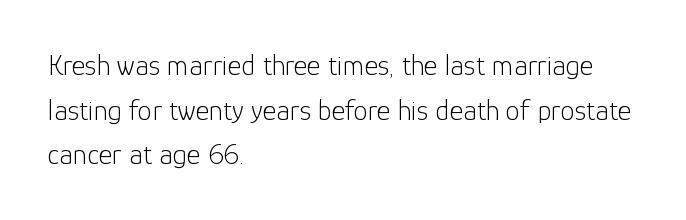
The image shows 29 px light sans-serif type, upright; set left-aligned, normal line spacing (1.54x), normal letter spacing, not underlined; low stroke contrast and a medium x-height.
